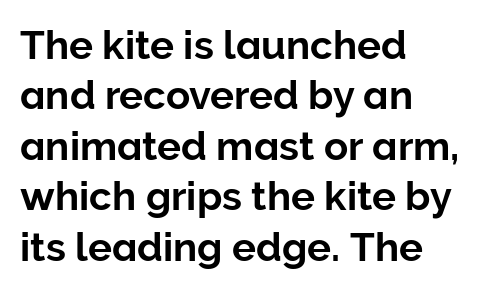
The image shows 40 px sans-serif type, upright; set left-aligned, normal line spacing (1.26x), normal letter spacing, not underlined; low stroke contrast and a medium x-height.
